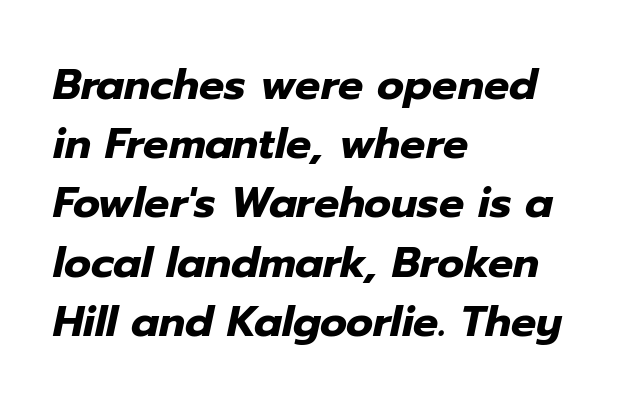
{"italic": "yes", "lean": "right", "slant_degrees": 12, "bold": "yes", "weight": "heavy", "width": "normal", "stroke_contrast": "low", "x_height": "medium", "monospaced": "no", "underline": "no", "align": "left", "line_spacing": "normal", "line_spacing_ratio": 1.41, "letter_spacing": "normal", "letter_spacing_em": 0.0, "glyph_px": 42}
